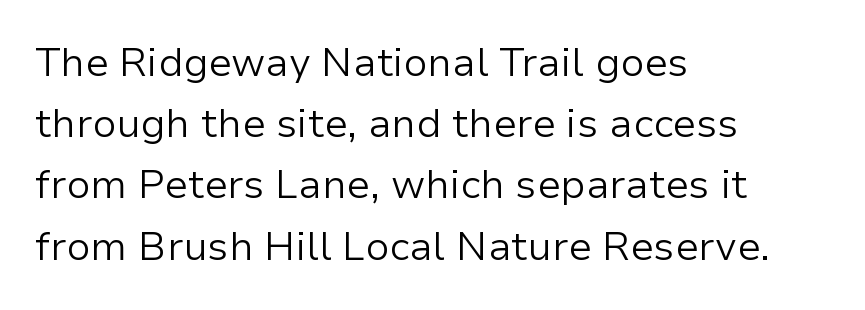
The image shows 40 px light sans-serif type, upright; set left-aligned, normal line spacing (1.53x), normal letter spacing, not underlined; low stroke contrast and a medium x-height.
